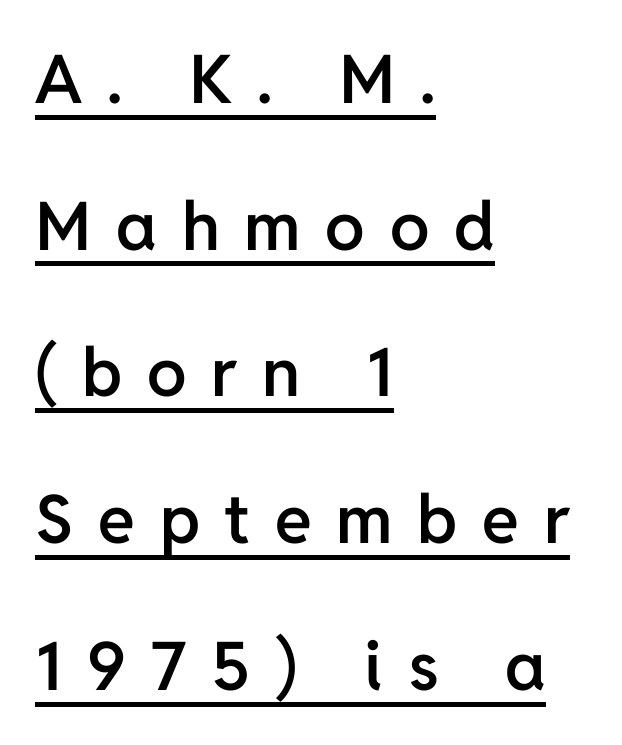
You can see a thin bar hugging the bottom of the glyphs. Strokes here are thickened, but only to semibold level. The rendering inserts visible extra space after every character. The letters advance in unequal steps, a hallmark of proportional type. Honestly, the rows look like they've been pulled way apart. Characters remain perfectly vertical along every line.
